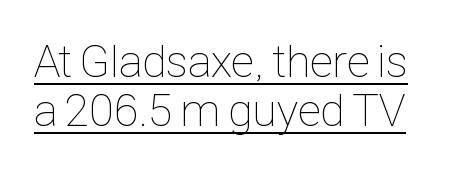
Vertical spacing — tight. Every character sits straight up, as roman type does. On a weight scale, this lands at 450 or below. A typesetter would call this proportional, since set widths differ per character. Short note: letters normally spaced. Honestly, the underline is the first thing you notice here.
